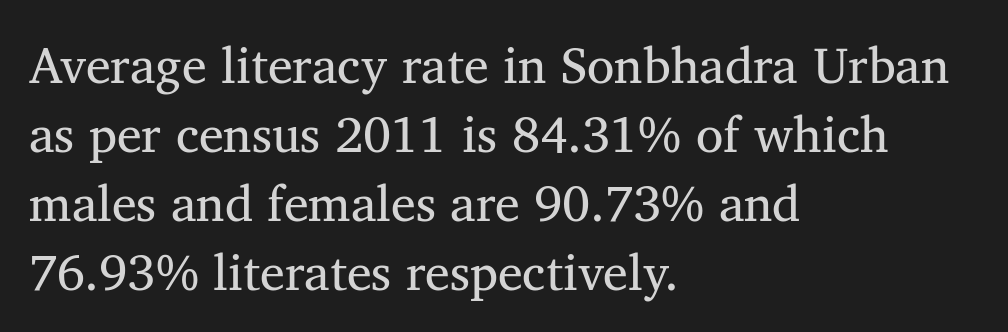
The image shows 50 px regular-weight serif type, upright; set left-aligned, normal line spacing (1.38x), normal letter spacing, not underlined; medium stroke contrast and a medium x-height.
